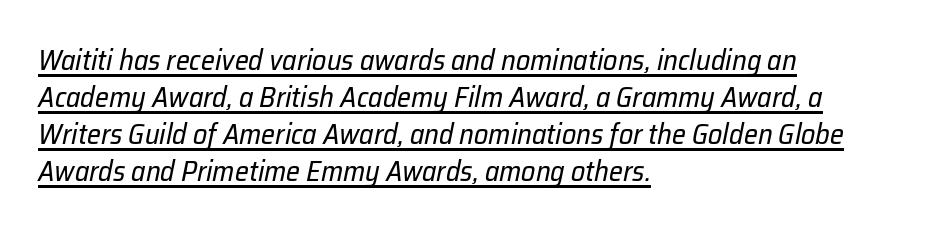
Q: Is the text bold? A: No.
Q: Is the text italic (slanted)? A: Yes, it leans right by about 12 degrees.
Q: Is the text underlined? A: Yes.
Q: How is the paragraph aligned? A: Left-aligned.
Q: Is the spacing between letters normal or unusually wide? A: Normal.
Q: Is the spacing between lines tight, normal or loose? A: Normal.
Q: Width (condensed, normal, or wide)? A: Normal.
Q: Stroke contrast? A: Low.
Q: x-height? A: Medium.
Q: Monospaced? A: No.
